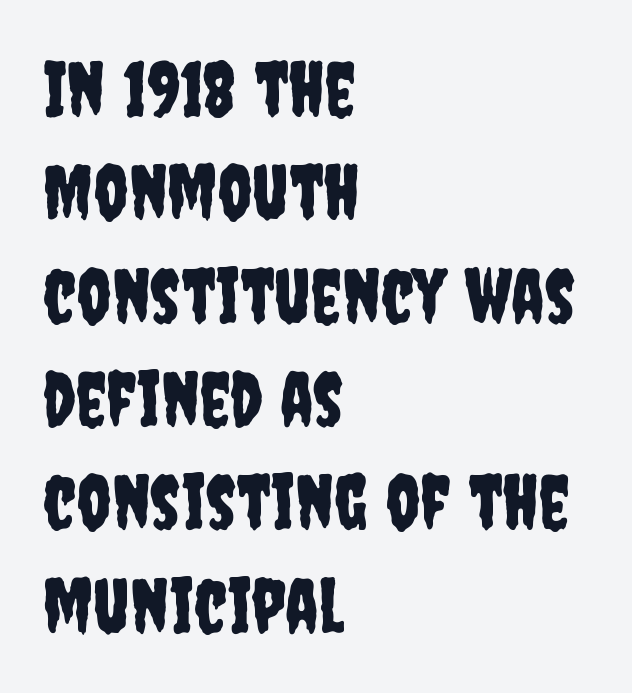
Examine the stroke ends and you'll find no serifs. The specimen omits any rule beneath the text block's lines. This sample has the flowing, uneven cadence of proportional lettering. Reading down the column, the eye jumps a familiar distance to each next line.
